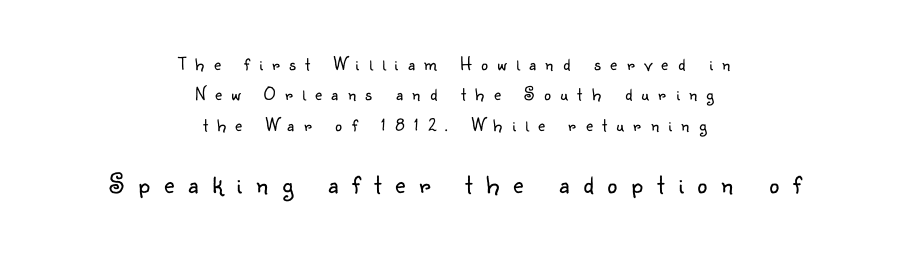
The image shows 28 px light sans-serif type, upright; set centered, normal line spacing (1.6x), unusually wide letter spacing (+0.5 em), not underlined; the second (bottom) block is 1.47x larger; low stroke contrast and a small x-height.
